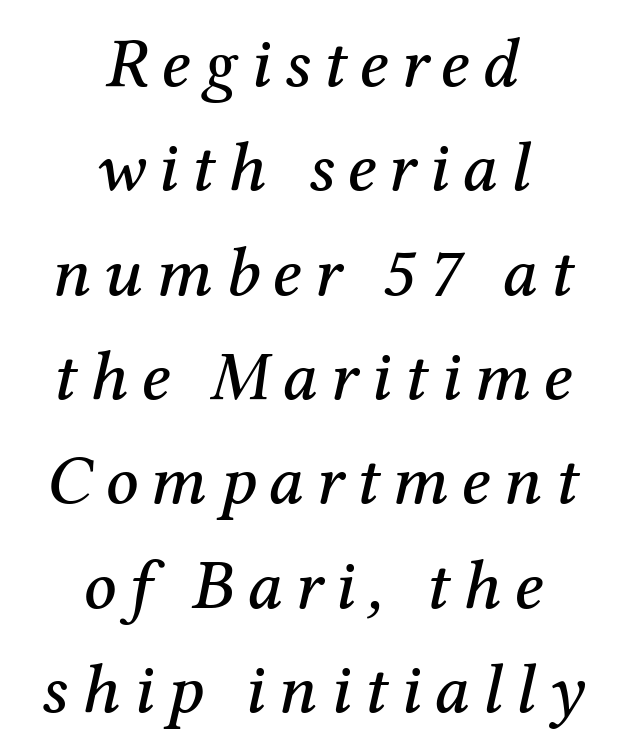
The image shows 71 px serif type, italic (leaning right); set centered, normal line spacing (1.47x), not underlined; medium stroke contrast and a medium x-height.
